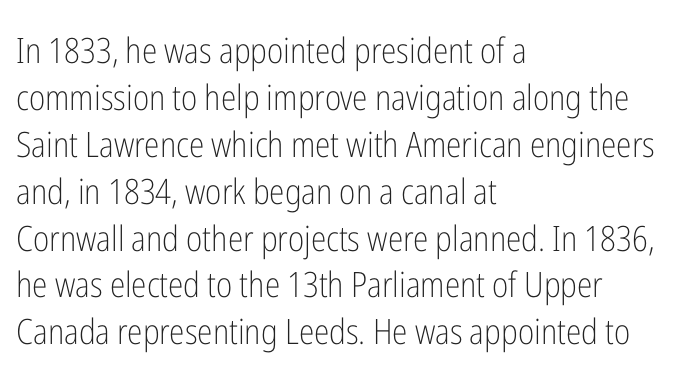
The image shows 35 px light, condensed sans-serif type, upright; set left-aligned, normal line spacing (1.34x), normal letter spacing, not underlined; low stroke contrast and a medium x-height.
